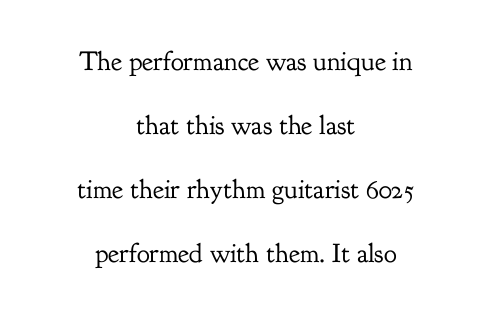
{"italic": "no", "bold": "no", "underline": "no", "align": "center", "line_spacing": "loose", "line_spacing_ratio": 2.37, "letter_spacing": "normal", "letter_spacing_em": 0.0, "glyph_px": 27}
